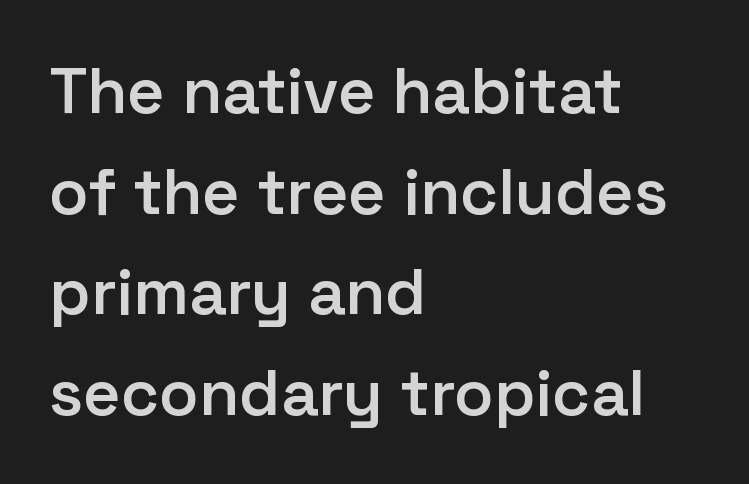
Students, note that the glyphs here touch the page at normal intervals. Horizontally, the lines are justified to the leading edge only. The glyphs are unaccompanied by any horizontal stroke below them. In terms of weight, the rendering is demibold, just under bold.
